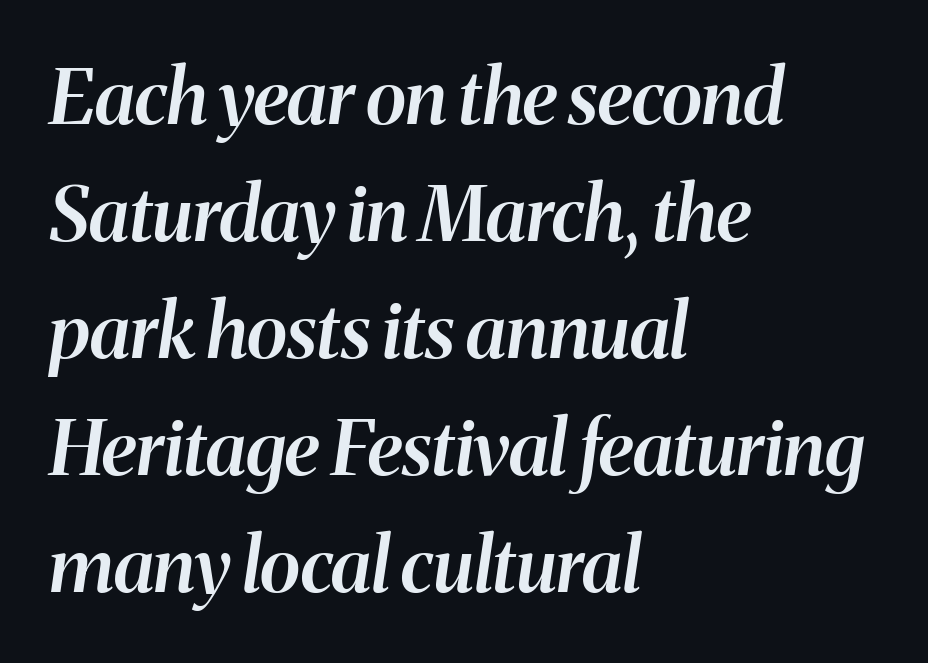
The image shows 76 px semibold type, italic (leaning right); set left-aligned, normal line spacing (1.54x), normal letter spacing, not underlined; medium stroke contrast and a medium x-height.
